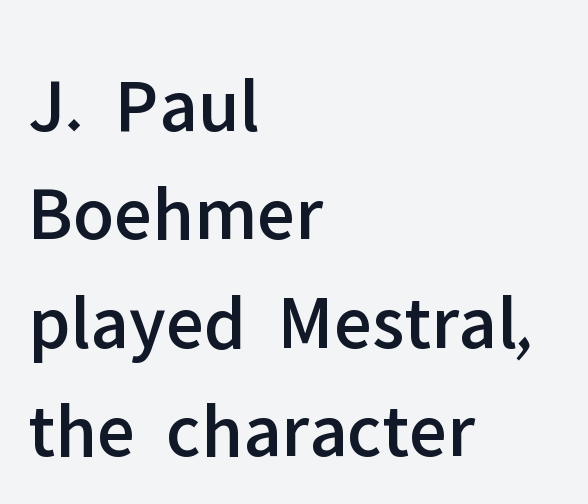
The image shows 78 px sans-serif type, upright; set left-aligned, normal line spacing (1.39x), normal letter spacing, not underlined; low stroke contrast and a medium x-height.
